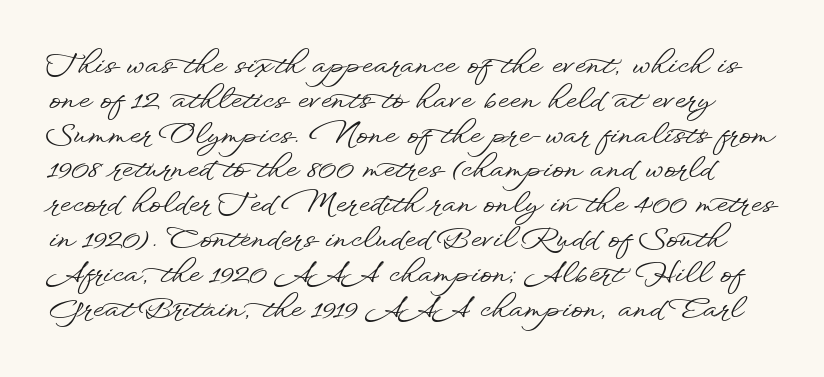
Proportional: the letters do not fall into vertical columns. Is this a sans? Yes — the strokes have no serifs. Here the glyphs are tracked normally, forming tight word shapes. Decoration check: the copy has no underline.
